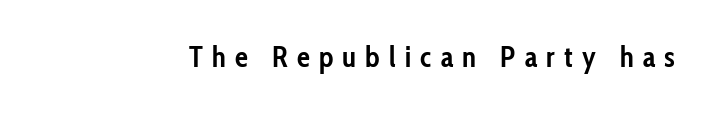
Q: Is the text bold? A: Yes.
Q: Is the text italic (slanted)? A: No, it is upright.
Q: Is the typeface a serif or a sans-serif typeface? A: Sans-serif.
Q: Is the text underlined? A: No.
Q: Is the spacing between letters normal or unusually wide? A: Unusually wide.
Q: Width (condensed, normal, or wide)? A: Condensed.
Q: Stroke contrast? A: Low.
Q: x-height? A: Medium.
Q: Monospaced? A: No.
